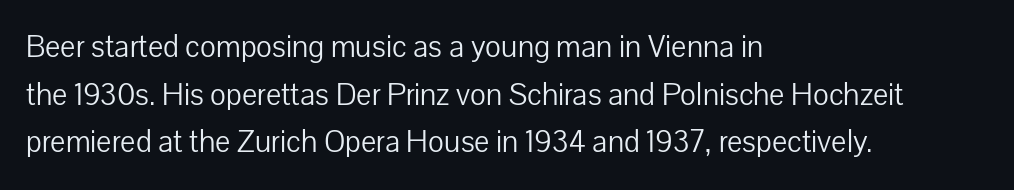
Q: Is the text bold? A: No.
Q: Is the text italic (slanted)? A: No, it is upright.
Q: Is the typeface a serif or a sans-serif typeface? A: Sans-serif.
Q: Is the text underlined? A: No.
Q: How is the paragraph aligned? A: Left-aligned.
Q: Is the spacing between letters normal or unusually wide? A: Normal.
Q: Is the spacing between lines tight, normal or loose? A: Normal.
Q: Width (condensed, normal, or wide)? A: Normal.
Q: Stroke contrast? A: Low.
Q: x-height? A: Medium.
Q: Monospaced? A: No.
